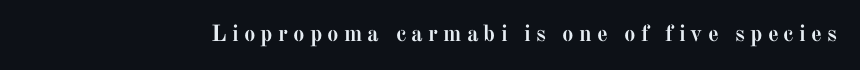
{"italic": "no", "bold": "yes", "underline": "no", "letter_spacing": "wide", "letter_spacing_em": 0.22, "glyph_px": 23}
